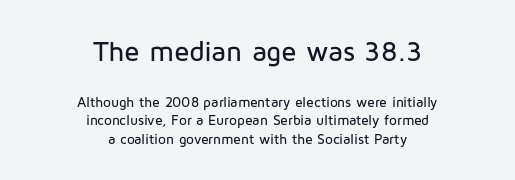
Q: Is the text italic (slanted)? A: No, it is upright.
Q: Is the typeface a serif or a sans-serif typeface? A: Sans-serif.
Q: Is the text underlined? A: No.
Q: How is the paragraph aligned? A: Centered.
Q: Is the spacing between letters normal or unusually wide? A: Normal.
Q: Is the spacing between lines tight, normal or loose? A: Normal.
Q: Which block of text is set in a larger size, the first (top) or the second (bottom)? A: The first (top) one.
Q: Width (condensed, normal, or wide)? A: Normal.
Q: Stroke contrast? A: Low.
Q: x-height? A: Medium.
Q: Monospaced? A: No.
